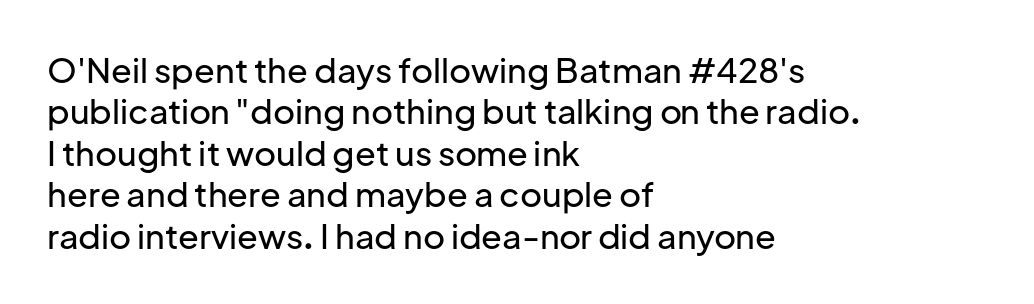
The letters stand upright; this is a roman face. What kind of face is this? One without serifs — a sans. These lines are rendered in a variable-pitch font. The strip under each line holds only bare page. Is the letter spacing exaggerated? No — it looks like the ordinary default.
